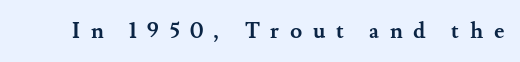
The image shows 22 px bold type, upright; set unusually wide letter spacing (+0.48 em), not underlined.
